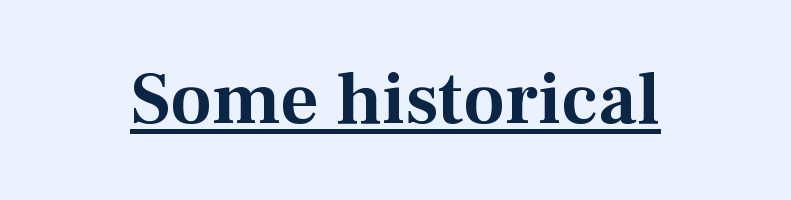
Q: Is the text italic (slanted)? A: No, it is upright.
Q: Is the typeface a serif or a sans-serif typeface? A: Serif.
Q: Is the text underlined? A: Yes.
Q: Is the spacing between letters normal or unusually wide? A: Normal.
Q: Width (condensed, normal, or wide)? A: Normal.
Q: Stroke contrast? A: Medium.
Q: x-height? A: Medium.
Q: Monospaced? A: No.
